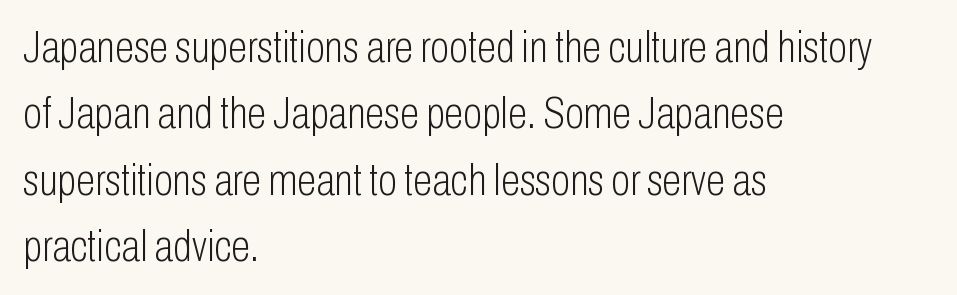
These lines are rendered in a variable-pitch font. Italic: no, the glyphs are upright roman. Weight: in the light-to-regular range. Visually the block forms a straight wall on the left and a jagged coastline on the right. Horizontal bands of white between lines are of average thickness. The font family rendered here belongs to the sans-serif group.
